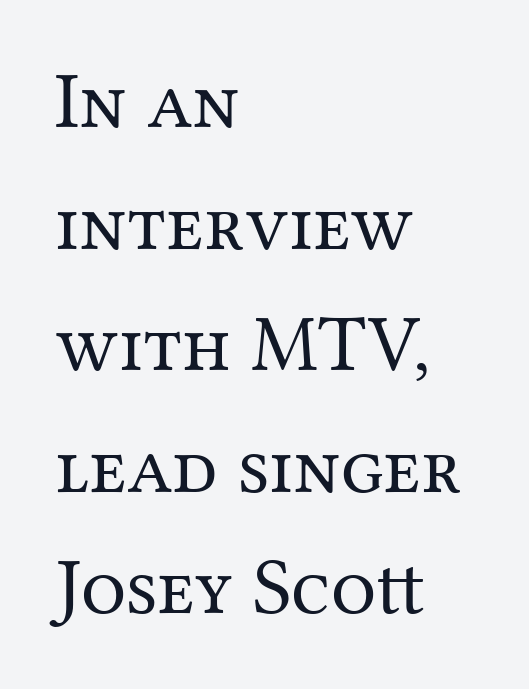
Q: Is the text bold? A: No.
Q: Is the text italic (slanted)? A: No, it is upright.
Q: Is the typeface a serif or a sans-serif typeface? A: Serif.
Q: Is the text underlined? A: No.
Q: How is the paragraph aligned? A: Left-aligned.
Q: Is the spacing between letters normal or unusually wide? A: Normal.
Q: Is the spacing between lines tight, normal or loose? A: Normal.
Q: Width (condensed, normal, or wide)? A: Normal.
Q: Stroke contrast? A: Medium.
Q: x-height? A: Medium.
Q: Monospaced? A: No.
